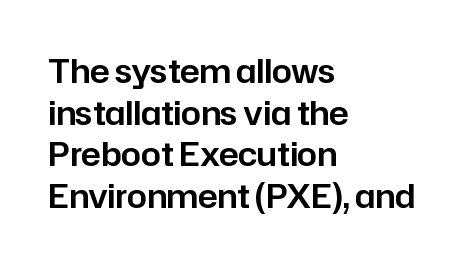
These lines were composed using upright roman letters. The horizontal fit of the characters is conventional and even. The rows are spaced the way most documents space them. Rule under the text: the space is simply empty. This sample has the flowing, uneven cadence of proportional lettering.
